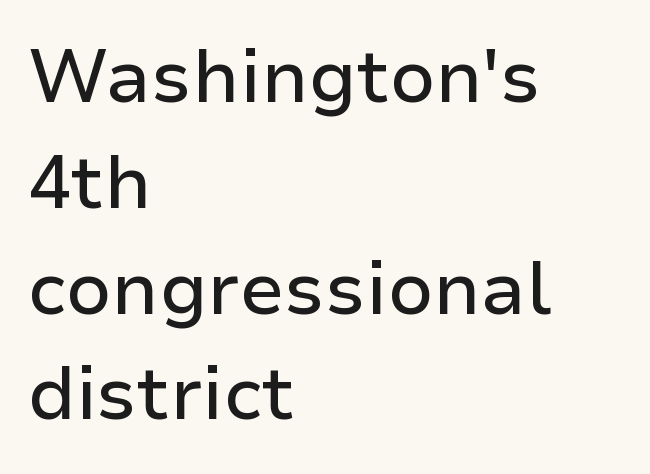
Between one letter and the next there's only the usual sliver of space. Every character sits straight up, as roman type does. All the whitespace from short lines collects on the right. Underline: absent. One glance says typical: line gaps are just what's usual. Unlike a traditional serif, this face leaves its strokes unadorned.
